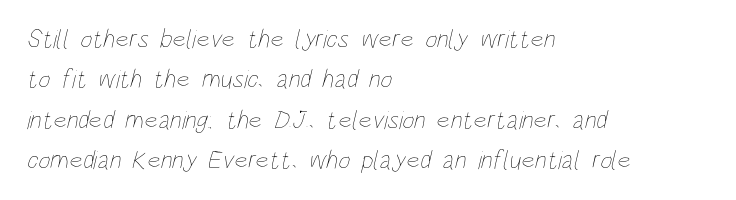
Beneath every word, the page is bare. Notice how descenders clear the ascenders below comfortably — that's standard leading. Reading down the block, your eye returns to a fixed left position each line. Think standard paragraph weight, or any step lighter than that. The tracking reads as untouched default to a designer's eye.
